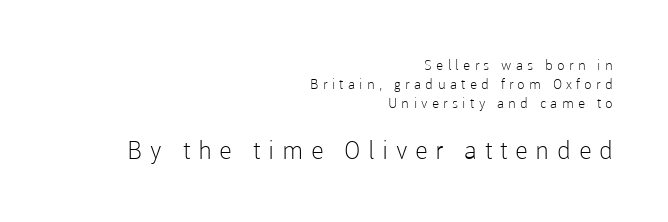
Substantial extra tracking has been applied to these lines. Quick note: not italic, upright. How would I describe the line gaps? Plain and ordinary. On a weight scale, this lands at 450 or below.
